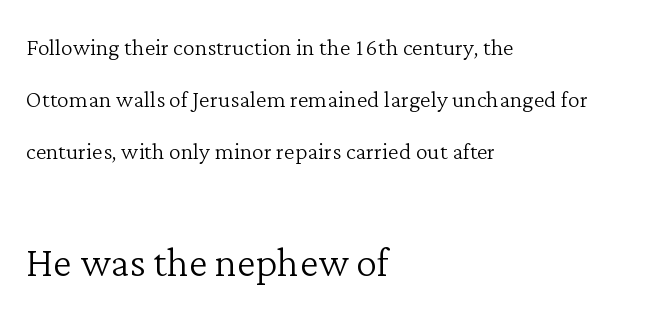
Q: Is the text bold? A: No.
Q: Is the text italic (slanted)? A: No, it is upright.
Q: Is the typeface a serif or a sans-serif typeface? A: Serif.
Q: Is the text underlined? A: No.
Q: How is the paragraph aligned? A: Left-aligned.
Q: Is the spacing between letters normal or unusually wide? A: Normal.
Q: Which block of text is set in a larger size, the first (top) or the second (bottom)? A: The second (bottom) one.
Q: Width (condensed, normal, or wide)? A: Normal.
Q: Stroke contrast? A: Low.
Q: x-height? A: Medium.
Q: Monospaced? A: No.
